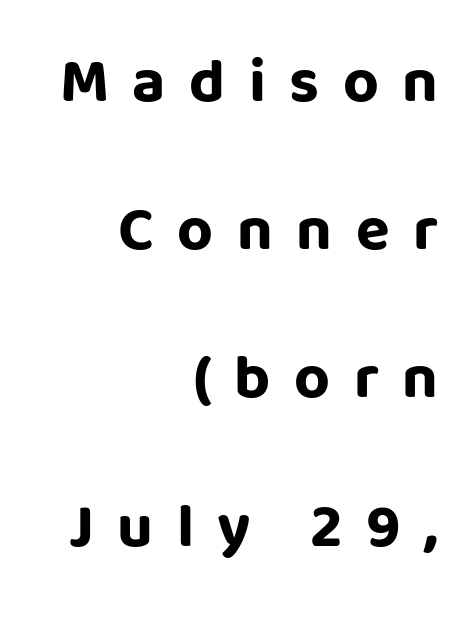
The image shows 62 px bold sans-serif type, upright; set right-aligned, loose line spacing (2.39x), unusually wide letter spacing (+0.38 em), not underlined; low stroke contrast and a large x-height.
